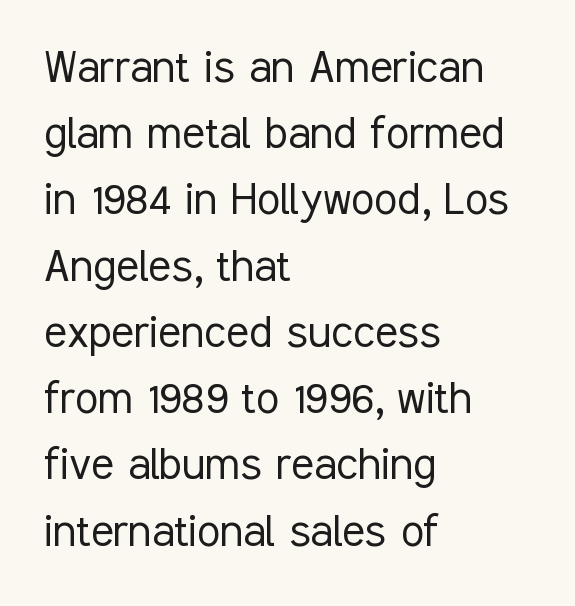
The font sits on the lighter half of the weight spectrum, regular included. Students, observe: this is what conventionally led text looks like. The passage shown is typed in a proportional face where columns would drift. A typesetter would label this face a sans. Each word holds together tightly as a unit, with standard inter-letter gaps.
